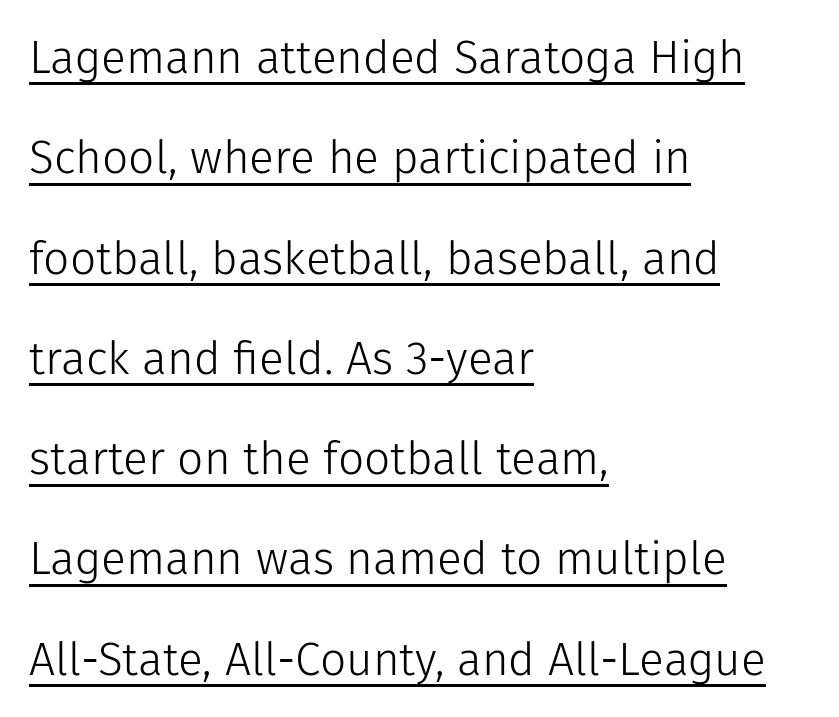
The image shows 46 px light sans-serif type, upright; set left-aligned, loose line spacing (2.18x), normal letter spacing, underlined; low stroke contrast and a medium x-height.
